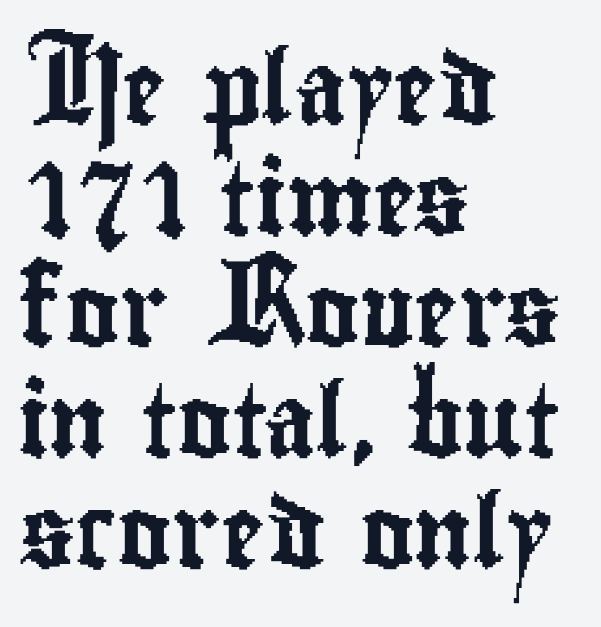
Q: Is the text italic (slanted)? A: No, it is upright.
Q: Is the typeface a serif or a sans-serif typeface? A: Sans-serif.
Q: Is the text underlined? A: No.
Q: How is the paragraph aligned? A: Left-aligned.
Q: Is the spacing between letters normal or unusually wide? A: Normal.
Q: Is the spacing between lines tight, normal or loose? A: Normal.
Q: Width (condensed, normal, or wide)? A: Condensed.
Q: Stroke contrast? A: Low.
Q: x-height? A: Small.
Q: Monospaced? A: No.
